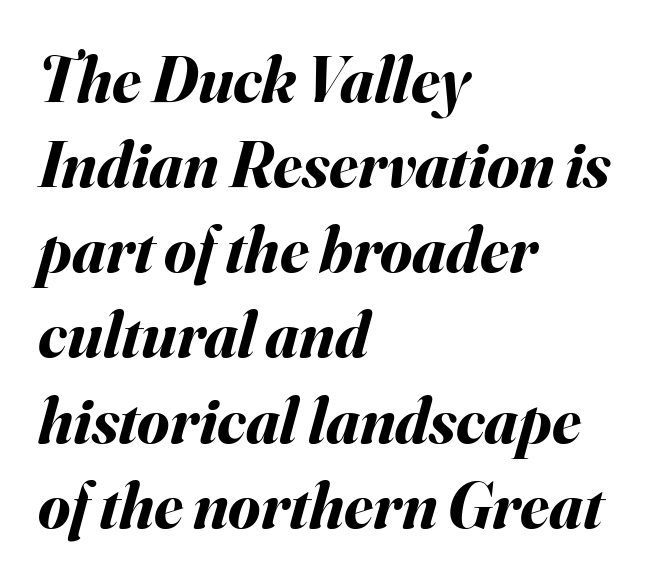
{"italic": "yes", "lean": "right", "slant_degrees": 16, "bold": "yes", "weight": "bold", "width": "normal", "stroke_contrast": "medium", "x_height": "small", "monospaced": "no", "underline": "no", "align": "left", "line_spacing": "normal", "line_spacing_ratio": 1.31, "letter_spacing": "normal", "letter_spacing_em": 0.0, "glyph_px": 65}
